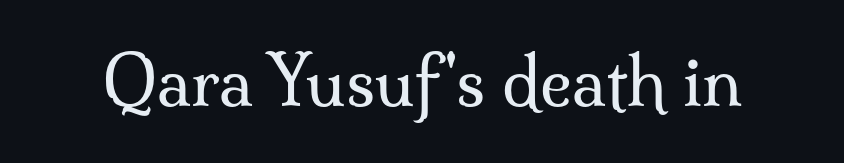
{"serif": "yes", "italic": "no", "bold": "no", "weight": "regular", "width": "normal", "stroke_contrast": "medium", "x_height": "small", "monospaced": "no", "underline": "no", "letter_spacing": "normal", "letter_spacing_em": 0.0, "glyph_px": 67}
